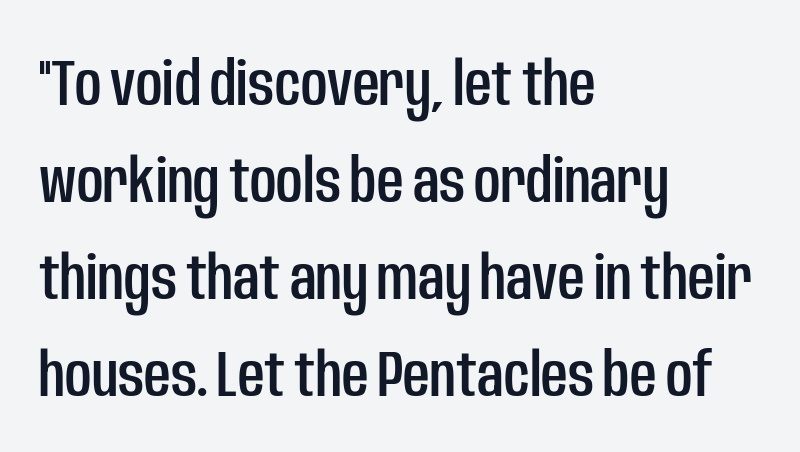
The image shows 65 px condensed sans-serif type, upright; set left-aligned, normal line spacing (1.49x), normal letter spacing, not underlined; low stroke contrast and a large x-height.
